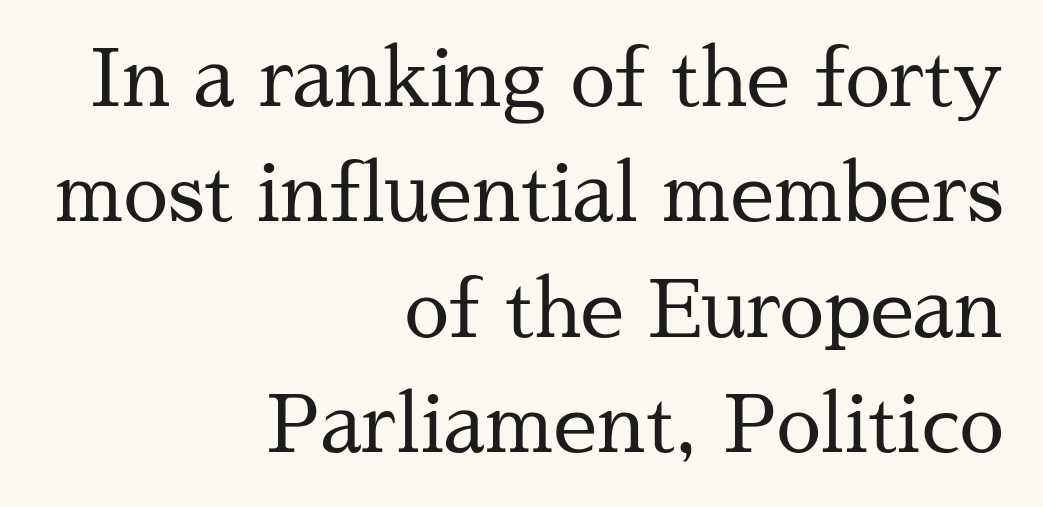
{"serif": "yes", "italic": "no", "bold": "no", "weight": "regular", "width": "normal", "stroke_contrast": "medium", "x_height": "medium", "monospaced": "no", "underline": "no", "align": "right", "line_spacing": "normal", "line_spacing_ratio": 1.46, "letter_spacing": "normal", "letter_spacing_em": 0.0, "glyph_px": 79}
